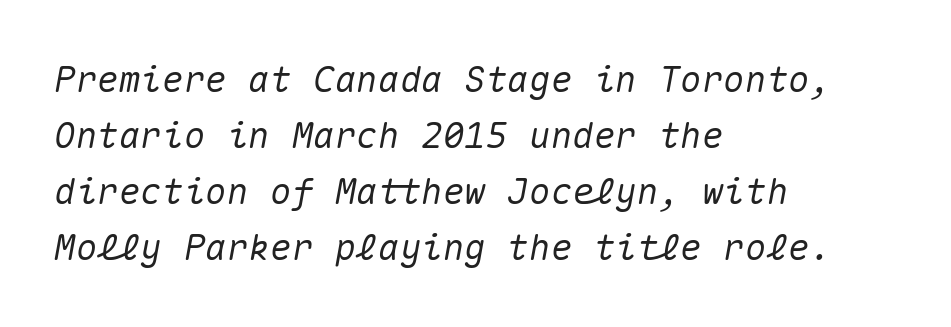
{"italic": "yes", "lean": "right", "slant_degrees": 10, "width": "normal", "stroke_contrast": "medium", "x_height": "medium", "monospaced": "yes", "underline": "no", "align": "left", "line_spacing": "normal", "line_spacing_ratio": 1.56, "letter_spacing": "normal", "letter_spacing_em": 0.0, "glyph_px": 36}
